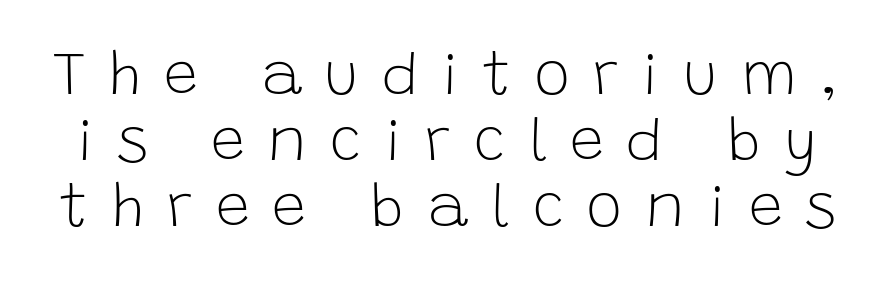
The image shows 61 px light sans-serif type, upright; set tight line spacing (1.08x), unusually wide letter spacing (+0.37 em), not underlined; low stroke contrast and a large x-height.
